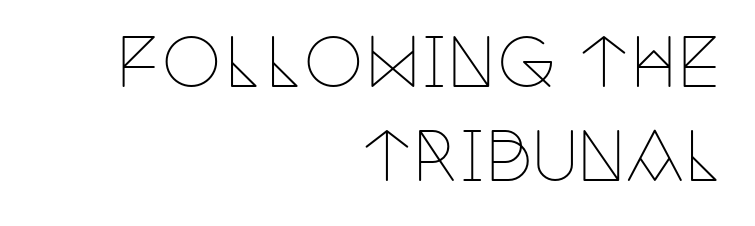
The image shows 67 px thin, condensed serif type, upright; set right-aligned, normal line spacing (1.4x), normal letter spacing, not underlined; low stroke contrast and a large x-height.
